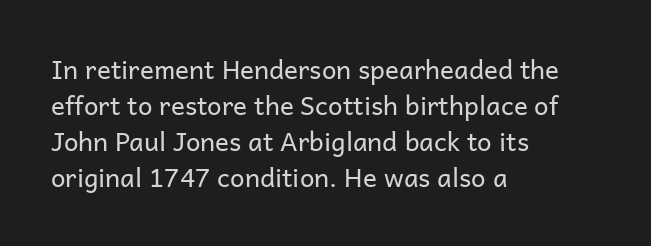
{"italic": "no", "bold": "no", "underline": "no", "align": "left", "line_spacing": "normal", "line_spacing_ratio": 1.39, "letter_spacing": "normal", "letter_spacing_em": 0.0, "glyph_px": 26}
